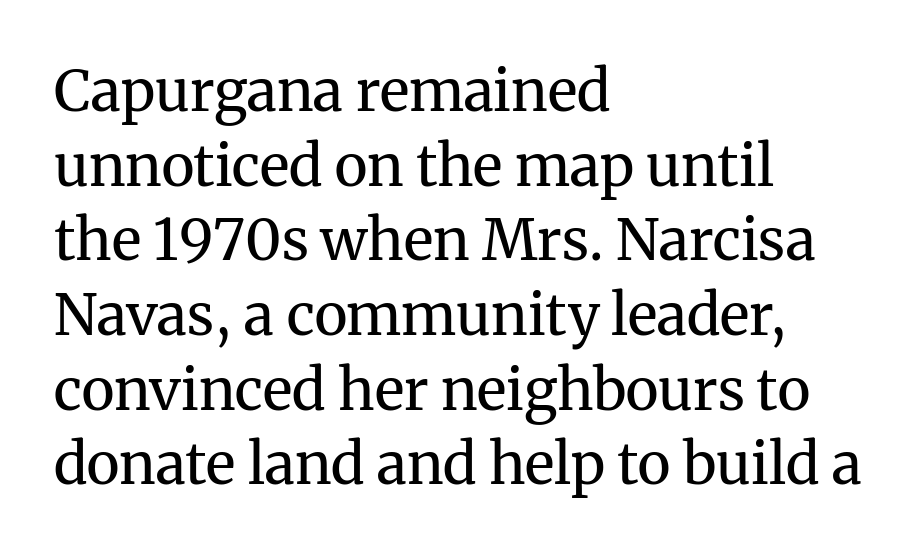
Weight: not bold — regular or lighter. The type is set solid horizontally, with unmodified tracking. Leading: standard. Stroke terminals: seriffed.
